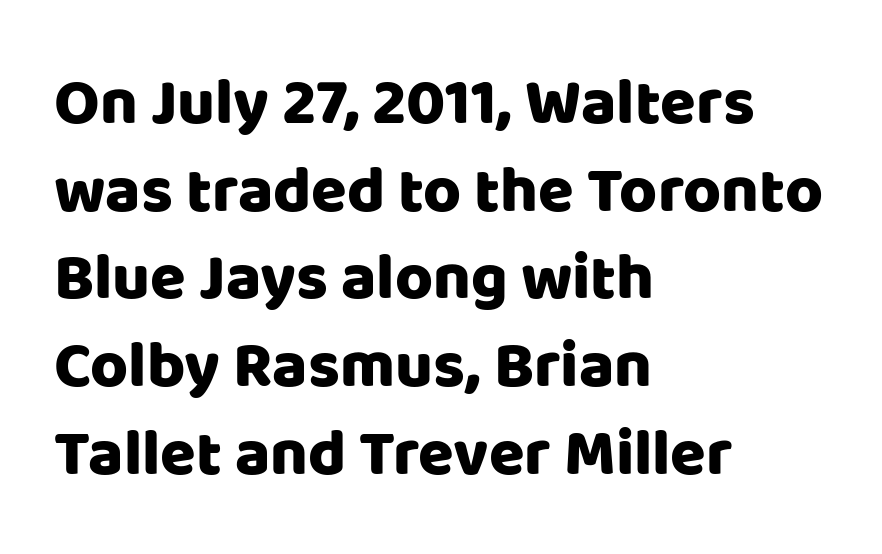
{"serif": "no", "italic": "no", "width": "normal", "stroke_contrast": "low", "x_height": "large", "monospaced": "no", "underline": "no", "align": "left", "line_spacing": "normal", "line_spacing_ratio": 1.35, "letter_spacing": "normal", "letter_spacing_em": 0.0, "glyph_px": 65}
